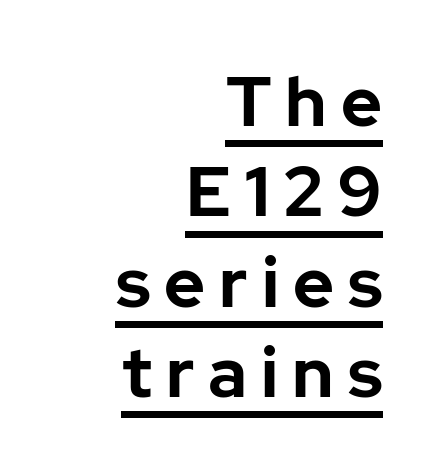
Note: no serifs on the glyphs. Varying glyph widths throughout — classic text-font behaviour. Tracking value appears strongly positive — letters spread wide. Chunky letters — that's bold for sure.
